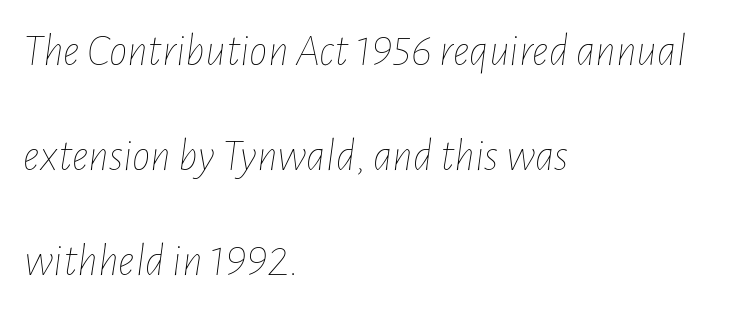
{"italic": "yes", "lean": "right", "slant_degrees": 7, "bold": "no", "weight": "thin", "width": "condensed", "stroke_contrast": "low", "x_height": "medium", "monospaced": "no", "underline": "no", "align": "left", "line_spacing": "loose", "line_spacing_ratio": 2.28, "letter_spacing": "normal", "letter_spacing_em": 0.0, "glyph_px": 46}
